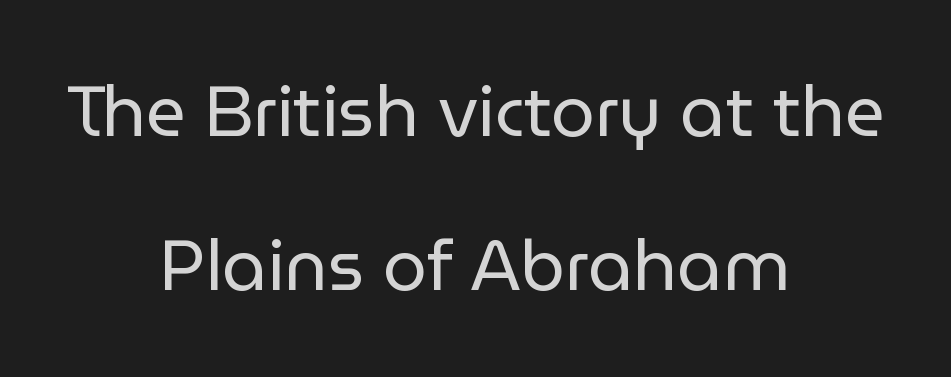
Q: Is the text bold? A: No.
Q: Is the text italic (slanted)? A: No, it is upright.
Q: Is the typeface a serif or a sans-serif typeface? A: Sans-serif.
Q: Is the text underlined? A: No.
Q: How is the paragraph aligned? A: Centered.
Q: Is the spacing between letters normal or unusually wide? A: Normal.
Q: Is the spacing between lines tight, normal or loose? A: Loose.
Q: Width (condensed, normal, or wide)? A: Normal.
Q: Stroke contrast? A: Low.
Q: x-height? A: Medium.
Q: Monospaced? A: No.
